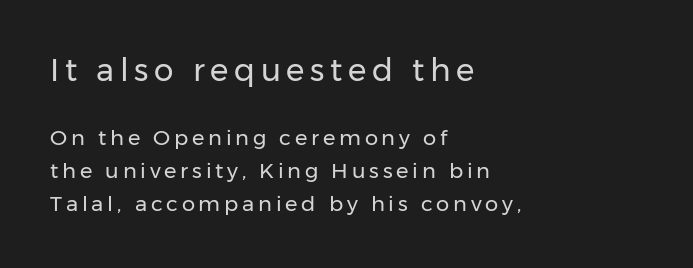
{"serif": "no", "italic": "no", "bold": "no", "weight": "regular", "width": "normal", "stroke_contrast": "low", "x_height": "medium", "monospaced": "no", "underline": "no", "align": "left", "line_spacing": "normal", "line_spacing_ratio": 1.58, "larger_block": "first", "size_ratio": 1.48, "glyph_px": 31}
